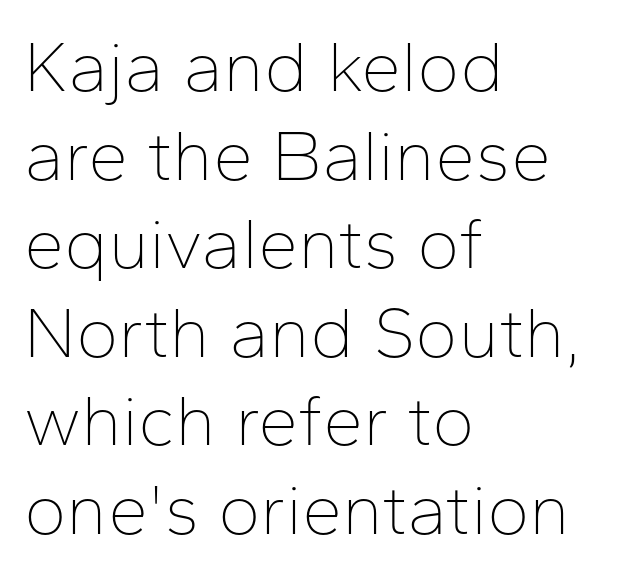
Q: Is the text bold? A: No.
Q: Is the text italic (slanted)? A: No, it is upright.
Q: Is the typeface a serif or a sans-serif typeface? A: Sans-serif.
Q: Is the text underlined? A: No.
Q: How is the paragraph aligned? A: Left-aligned.
Q: Is the spacing between letters normal or unusually wide? A: Normal.
Q: Width (condensed, normal, or wide)? A: Normal.
Q: Stroke contrast? A: Low.
Q: x-height? A: Medium.
Q: Monospaced? A: No.
